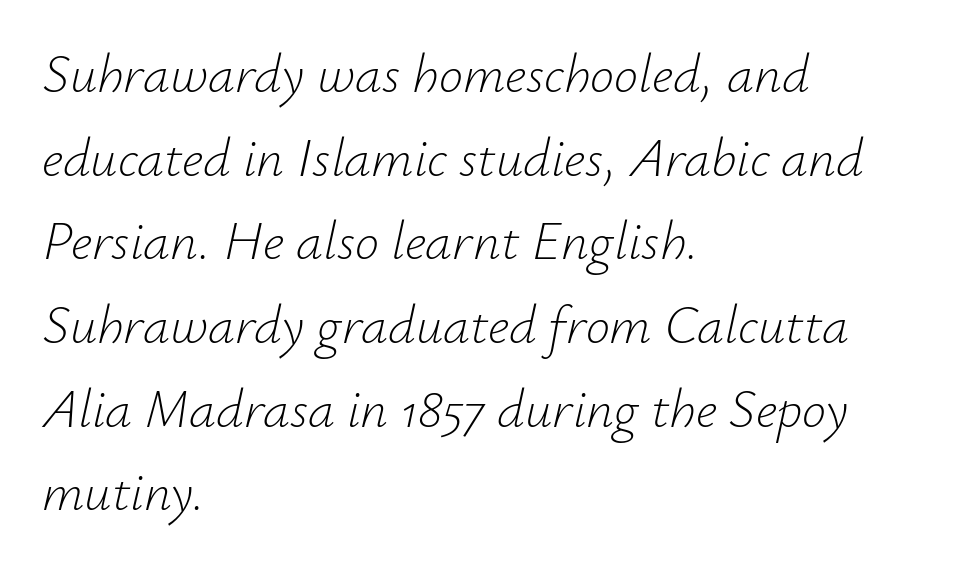
{"italic": "yes", "lean": "right", "slant_degrees": 12, "bold": "no", "weight": "light", "width": "normal", "stroke_contrast": "low", "x_height": "small", "monospaced": "no", "underline": "no", "align": "left", "line_spacing": "normal", "line_spacing_ratio": 1.55, "letter_spacing": "normal", "letter_spacing_em": 0.0, "glyph_px": 54}
